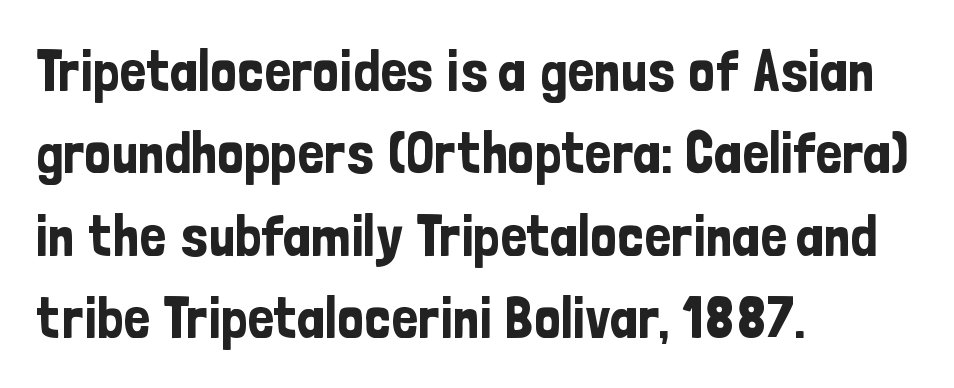
{"serif": "no", "italic": "no", "width": "condensed", "stroke_contrast": "low", "x_height": "medium", "monospaced": "no", "underline": "no", "align": "left", "line_spacing": "normal", "line_spacing_ratio": 1.42, "letter_spacing": "normal", "letter_spacing_em": 0.0, "glyph_px": 58}
